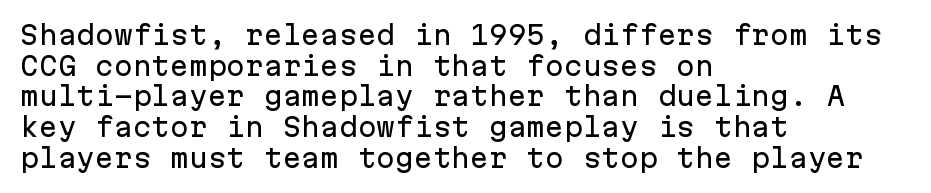
Which margin do the lines hug? The left one — the right edge is uneven. Bare-footed words on every line. Here the glyphs are tracked normally, forming tight word shapes. Does the lettering tilt? It doesn't — this is upright.
